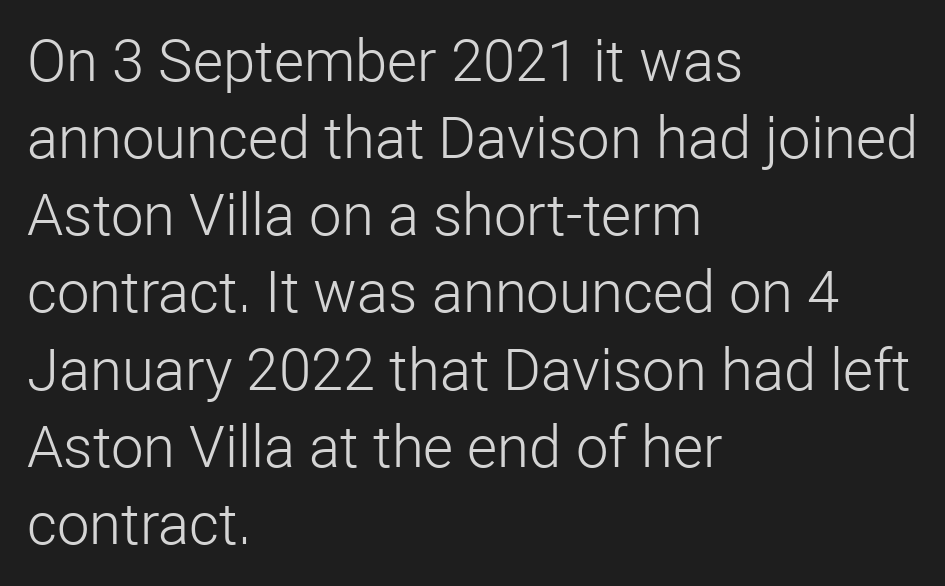
Successive baselines arrive at the customary interval. Tracking here is standard; glyphs follow each other at the usual distance. You can tell from the bare stems that sans-serif type was used. The letters stand upright; this is a roman face.
